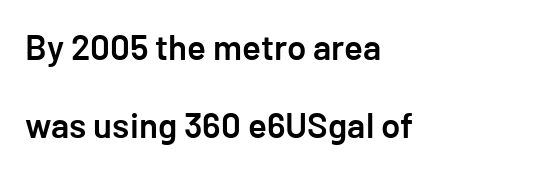
Q: Is the text bold? A: Semi-bold.
Q: Is the text italic (slanted)? A: No, it is upright.
Q: Is the typeface a serif or a sans-serif typeface? A: Sans-serif.
Q: Is the text underlined? A: No.
Q: How is the paragraph aligned? A: Left-aligned.
Q: Is the spacing between letters normal or unusually wide? A: Normal.
Q: Is the spacing between lines tight, normal or loose? A: Loose.
Q: Width (condensed, normal, or wide)? A: Normal.
Q: Stroke contrast? A: Low.
Q: x-height? A: Medium.
